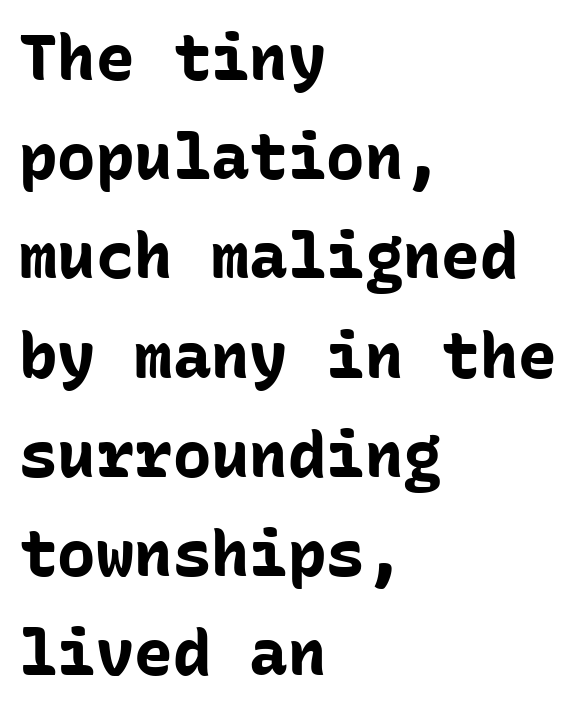
The leading is moderate, giving the passage an even texture. You could count columns in this text — the font is strictly monospaced. The sample has been set heavy, in full bold. Students, note that the glyphs here touch the page at normal intervals.
